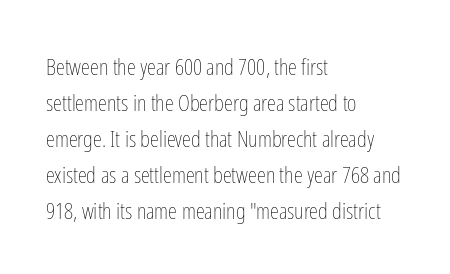
Q: Is the text bold? A: No.
Q: Is the text italic (slanted)? A: No, it is upright.
Q: Is the text underlined? A: No.
Q: How is the paragraph aligned? A: Left-aligned.
Q: Is the spacing between letters normal or unusually wide? A: Normal.
Q: Is the spacing between lines tight, normal or loose? A: Normal.
